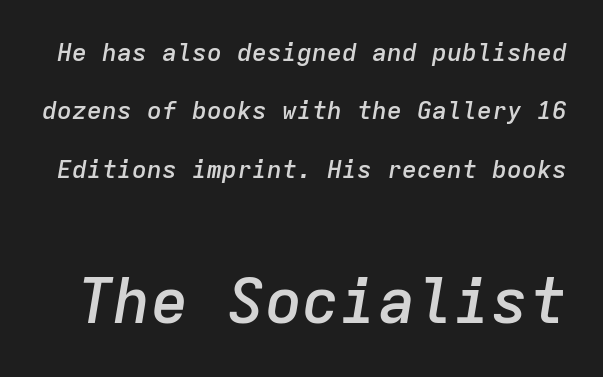
The image shows 63 px semibold type, italic (leaning right), monospaced; set loose line spacing (2.34x), normal letter spacing, not underlined; the second (bottom) block is 2.52x larger; low stroke contrast and a medium x-height.
